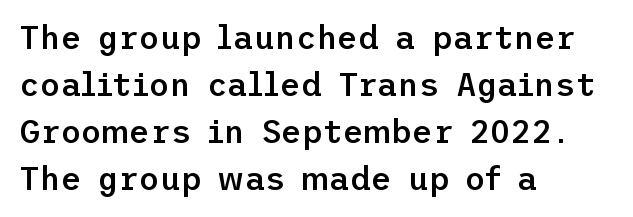
The leading is moderate, giving the passage an even texture. Every letter is mildly thick-stroked: semibold rather than bold. How are the letters spaced? Ordinarily, with no added tracking. Where is the straight margin? On the left.
